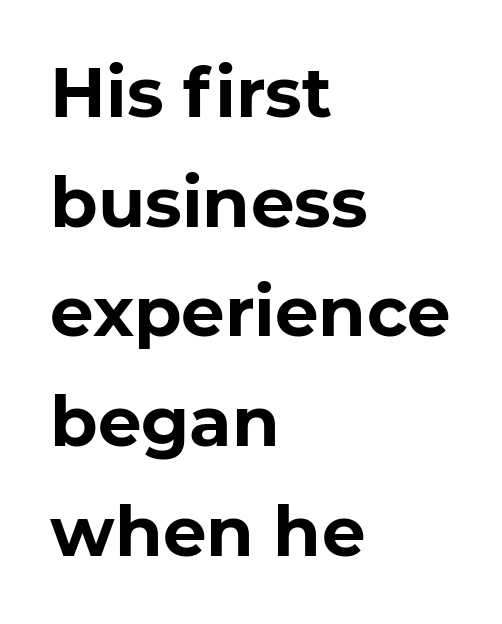
Q: Is the text bold? A: Yes.
Q: Is the typeface a serif or a sans-serif typeface? A: Sans-serif.
Q: Is the text underlined? A: No.
Q: How is the paragraph aligned? A: Left-aligned.
Q: Is the spacing between letters normal or unusually wide? A: Normal.
Q: Is the spacing between lines tight, normal or loose? A: Normal.
Q: Width (condensed, normal, or wide)? A: Normal.
Q: Stroke contrast? A: Low.
Q: x-height? A: Medium.
Q: Monospaced? A: No.
